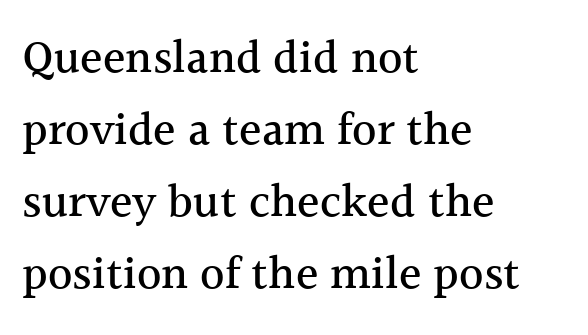
Does extra space separate the letters? No, they use regular spacing. Reading down the block, your eye returns to a fixed left position each line. The typography opts for an upright posture over an oblique one. A clean baseline with only descenders dipping below it. Serif or sans? Serif — the stroke terminals have little feet. Leading matches the norm, producing a regular column.
